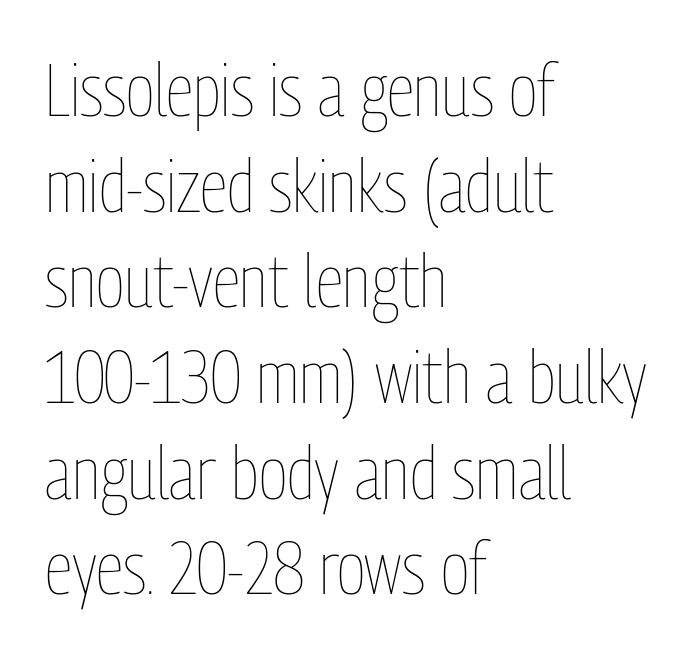
{"italic": "no", "bold": "no", "weight": "thin", "width": "condensed", "stroke_contrast": "low", "x_height": "medium", "monospaced": "no", "underline": "no", "align": "left", "line_spacing": "normal", "line_spacing_ratio": 1.31, "letter_spacing": "normal", "letter_spacing_em": 0.0, "glyph_px": 73}
